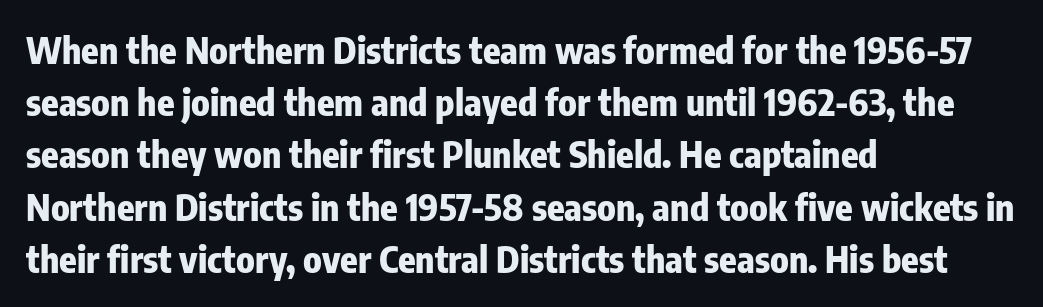
{"serif": "no", "italic": "no", "bold": "yes", "weight": "heavy", "width": "condensed", "stroke_contrast": "low", "x_height": "medium", "monospaced": "no", "underline": "no", "align": "left", "line_spacing": "normal", "line_spacing_ratio": 1.45, "letter_spacing": "normal", "letter_spacing_em": 0.0, "glyph_px": 36}
